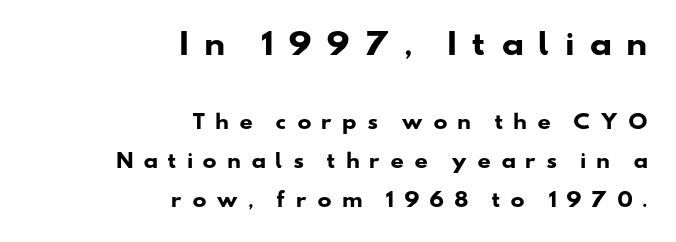
Q: Is the text bold? A: Yes.
Q: Is the typeface a serif or a sans-serif typeface? A: Sans-serif.
Q: Is the text underlined? A: No.
Q: How is the paragraph aligned? A: Right-aligned.
Q: Is the spacing between letters normal or unusually wide? A: Unusually wide.
Q: Is the spacing between lines tight, normal or loose? A: Loose.
Q: Which block of text is set in a larger size, the first (top) or the second (bottom)? A: The first (top) one.
Q: Width (condensed, normal, or wide)? A: Wide.
Q: Stroke contrast? A: Low.
Q: x-height? A: Small.
Q: Monospaced? A: No.
